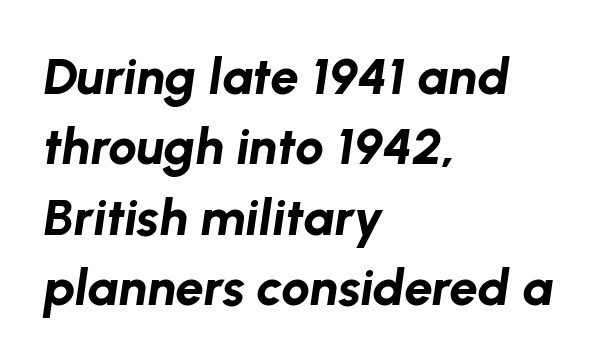
The image shows 51 px bold type, italic (leaning right); set left-aligned, normal line spacing (1.38x), normal letter spacing, not underlined; low stroke contrast and a medium x-height.
